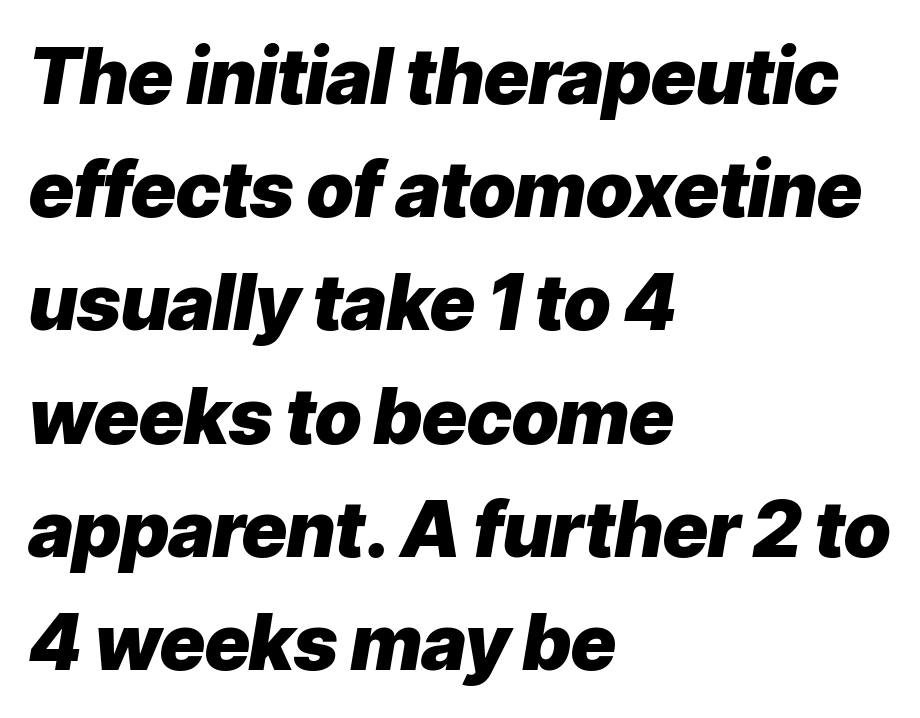
Q: Is the text bold? A: Yes.
Q: Is the text italic (slanted)? A: Yes, it leans right by about 9 degrees.
Q: Is the text underlined? A: No.
Q: How is the paragraph aligned? A: Left-aligned.
Q: Is the spacing between letters normal or unusually wide? A: Normal.
Q: Is the spacing between lines tight, normal or loose? A: Normal.
Q: Width (condensed, normal, or wide)? A: Normal.
Q: Stroke contrast? A: Low.
Q: x-height? A: Medium.
Q: Monospaced? A: No.
